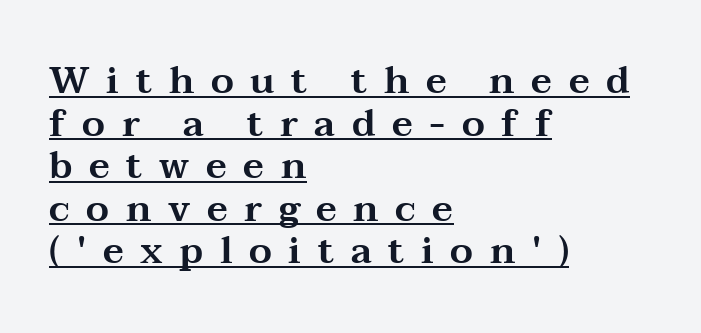
The image shows 37 px wide serif type, upright; set left-aligned, tight line spacing (1.15x), unusually wide letter spacing (+0.45 em), underlined; medium stroke contrast and a medium x-height.
